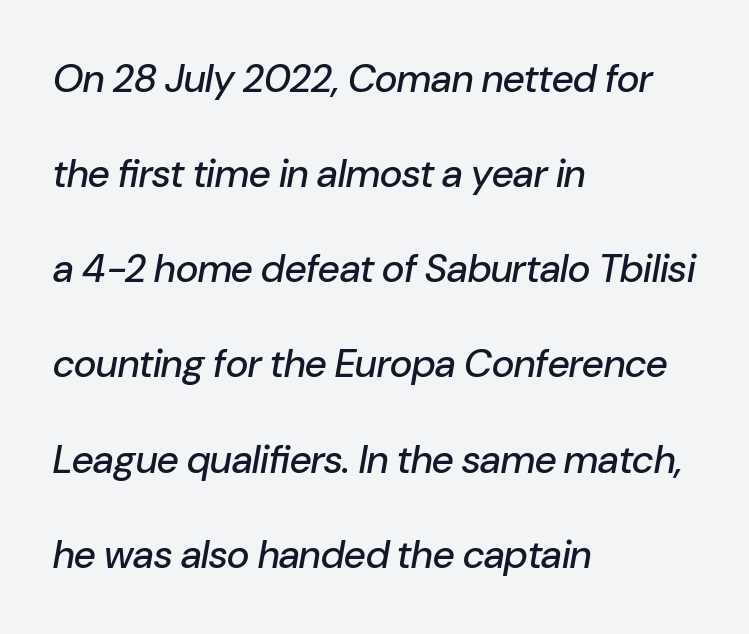
{"italic": "yes", "lean": "right", "slant_degrees": 10, "width": "normal", "stroke_contrast": "low", "x_height": "medium", "monospaced": "no", "underline": "no", "align": "left", "line_spacing": "loose", "line_spacing_ratio": 2.44, "letter_spacing": "normal", "letter_spacing_em": 0.0, "glyph_px": 39}
